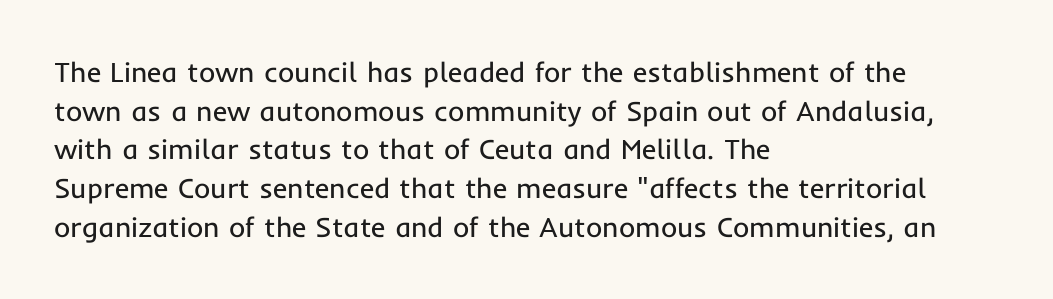
The image shows 28 px regular-weight sans-serif type, upright; set left-aligned, normal line spacing (1.38x), normal letter spacing, not underlined; low stroke contrast and a medium x-height.
